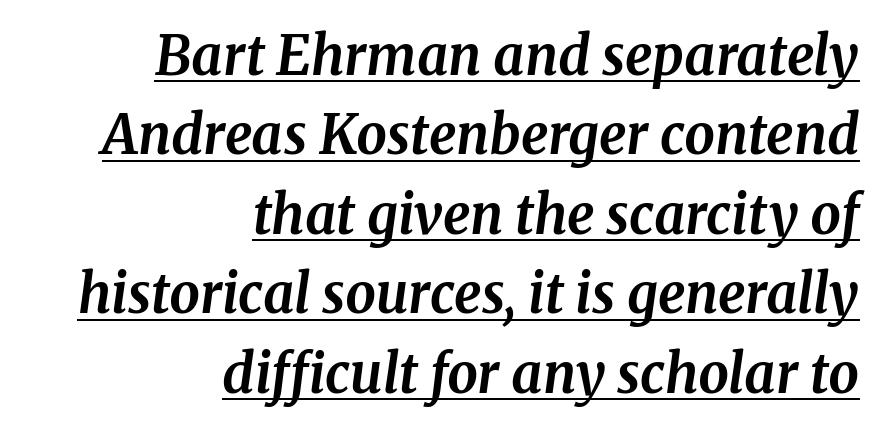
Q: Is the text bold? A: Yes.
Q: Is the text italic (slanted)? A: Yes, it leans right by about 8 degrees.
Q: Is the typeface a serif or a sans-serif typeface? A: Serif.
Q: Is the text underlined? A: Yes.
Q: How is the paragraph aligned? A: Right-aligned.
Q: Is the spacing between letters normal or unusually wide? A: Normal.
Q: Is the spacing between lines tight, normal or loose? A: Normal.
Q: Width (condensed, normal, or wide)? A: Normal.
Q: Stroke contrast? A: Medium.
Q: x-height? A: Medium.
Q: Monospaced? A: No.
